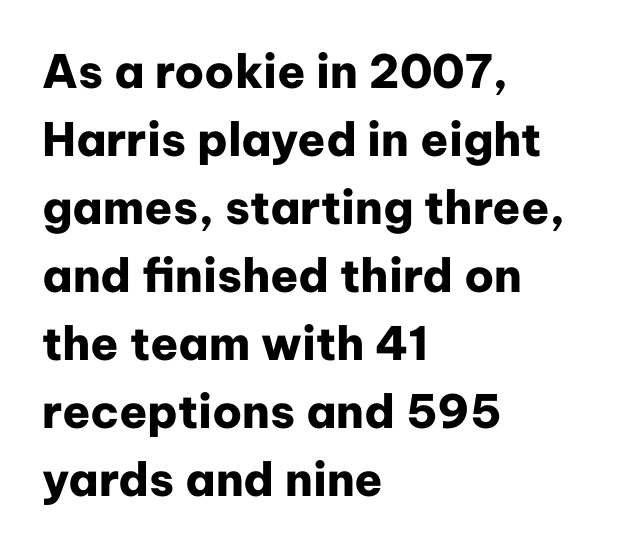
The image shows 46 px heavy sans-serif type, upright; set left-aligned, normal line spacing (1.48x), normal letter spacing, not underlined; low stroke contrast and a medium x-height.
